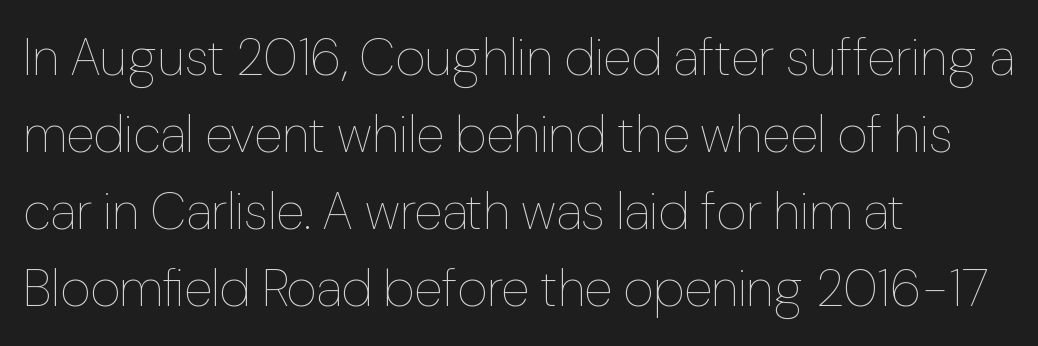
The image shows 52 px thin type, upright; set left-aligned, normal line spacing (1.48x), normal letter spacing, not underlined; low stroke contrast and a medium x-height.
